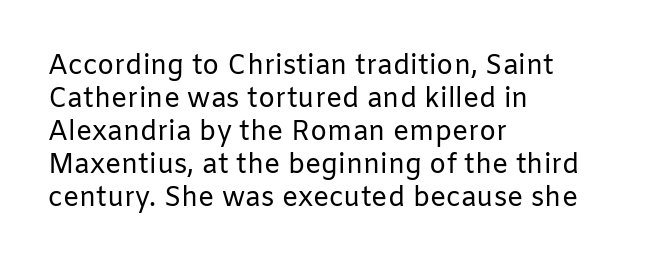
{"italic": "no", "bold": "no", "underline": "no", "align": "left", "line_spacing_ratio": 1.22, "letter_spacing": "normal", "letter_spacing_em": 0.0, "glyph_px": 27}
